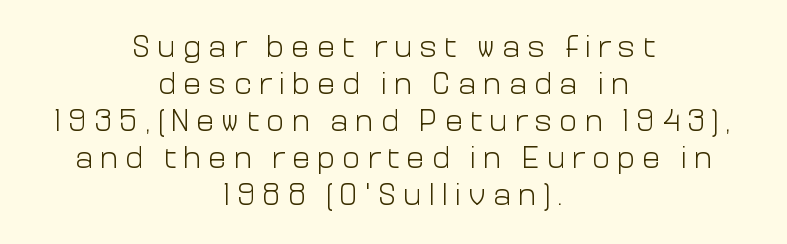
Q: Is the text bold? A: No.
Q: Is the text italic (slanted)? A: No, it is upright.
Q: Is the typeface a serif or a sans-serif typeface? A: Sans-serif.
Q: Is the text underlined? A: No.
Q: How is the paragraph aligned? A: Centered.
Q: Is the spacing between letters normal or unusually wide? A: Unusually wide.
Q: Width (condensed, normal, or wide)? A: Normal.
Q: Stroke contrast? A: Low.
Q: x-height? A: Medium.
Q: Monospaced? A: No.
